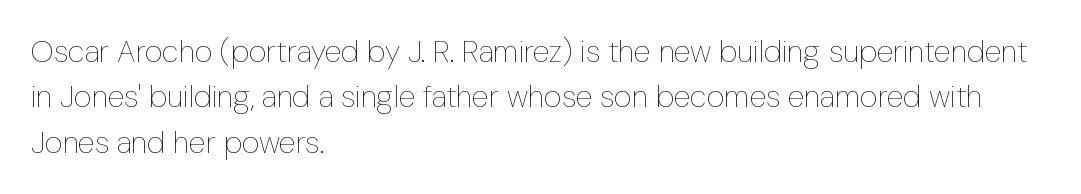
The image shows 31 px thin, condensed type, upright; set left-aligned, normal line spacing (1.46x), normal letter spacing, not underlined; low stroke contrast and a medium x-height.
